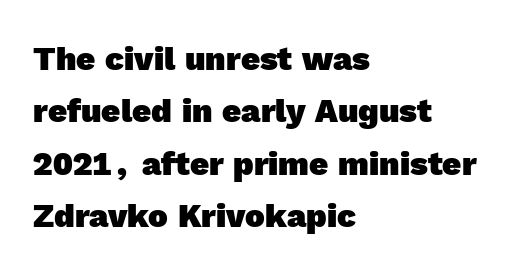
{"serif": "no", "bold": "yes", "weight": "heavy", "width": "normal", "x_height": "medium", "monospaced": "no", "underline": "no", "align": "left", "line_spacing": "normal", "line_spacing_ratio": 1.59, "letter_spacing": "normal", "letter_spacing_em": 0.0, "glyph_px": 33}
